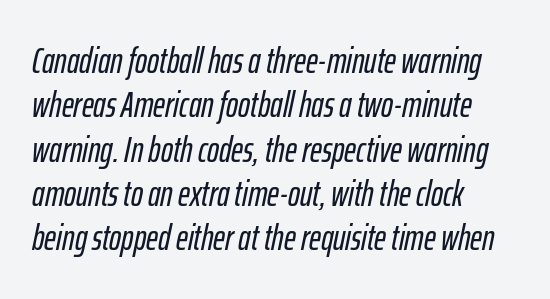
The image shows 36 px condensed type, italic (leaning right); set left-aligned, line spacing 1.23x, normal letter spacing, not underlined; low stroke contrast and a medium x-height.
